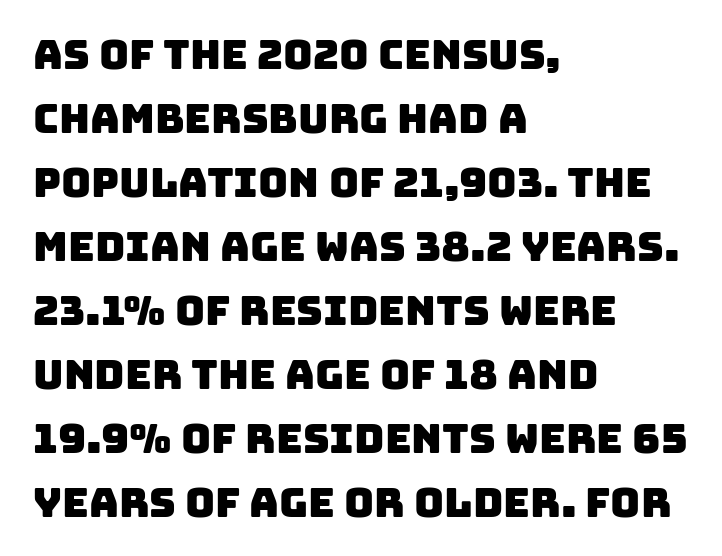
One-word summary of the alignment: left. Is this a fixed-width face? No — the glyphs have proportional, varying widths. Note: no serifs on the glyphs. Nothing unusual about the tracking: characters are spaced as the font intends. The zone under the glyphs is completely vacant.
